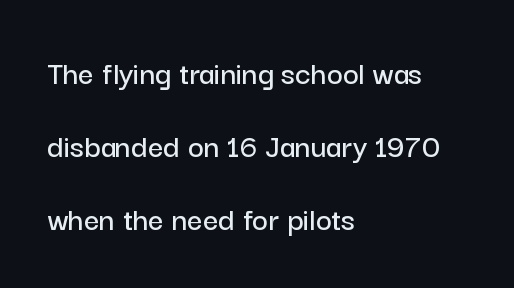
Q: Is the text italic (slanted)? A: No, it is upright.
Q: Is the typeface a serif or a sans-serif typeface? A: Sans-serif.
Q: Is the text underlined? A: No.
Q: How is the paragraph aligned? A: Left-aligned.
Q: Is the spacing between letters normal or unusually wide? A: Normal.
Q: Is the spacing between lines tight, normal or loose? A: Loose.
Q: Width (condensed, normal, or wide)? A: Normal.
Q: Stroke contrast? A: Low.
Q: x-height? A: Medium.
Q: Monospaced? A: No.
